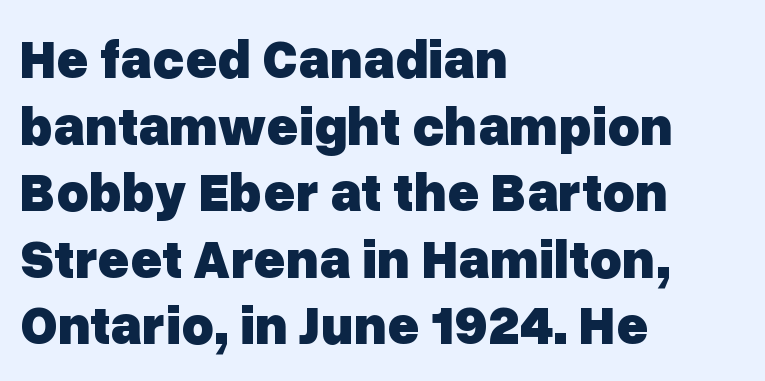
Q: Is the text bold? A: Yes.
Q: Is the text italic (slanted)? A: No, it is upright.
Q: Is the typeface a serif or a sans-serif typeface? A: Sans-serif.
Q: Is the text underlined? A: No.
Q: How is the paragraph aligned? A: Left-aligned.
Q: Is the spacing between letters normal or unusually wide? A: Normal.
Q: Width (condensed, normal, or wide)? A: Normal.
Q: Stroke contrast? A: Low.
Q: x-height? A: Medium.
Q: Monospaced? A: No.
